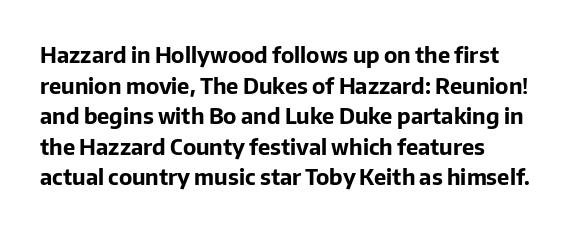
{"italic": "no", "bold": "yes", "underline": "no", "align": "left", "line_spacing": "normal", "line_spacing_ratio": 1.39, "letter_spacing": "normal", "letter_spacing_em": 0.0, "glyph_px": 22}
